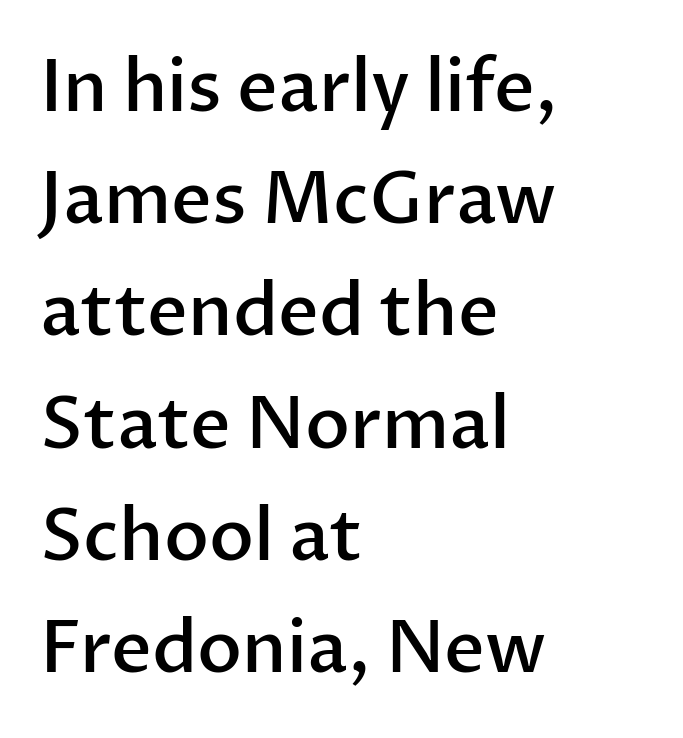
The typesetter chose a ragged-right arrangement here. Caption: standard tracking, unaltered. Bare-footed words on every line. Does the weight exceed regular? Yes, but only to semibold. These lines are composed in type without serifs. The letters stand upright; this is a roman face.
